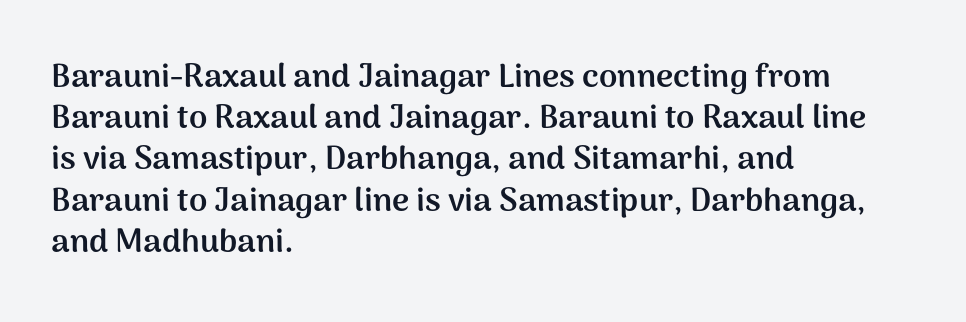
Spacing between characters is what you'd get straight out of the box. Thick stems and heavy bowls — unmistakably bold. Ordinary non-slanted type is in use. Normally led — the rows are evenly, conventionally spaced. A sans-serif font was chosen for this passage. Here the designer chose a conventional face with non-uniform glyph widths.
